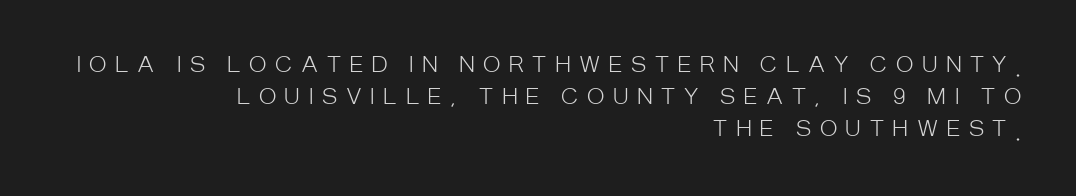
Each row of text sits above clean, open space. Which margin do the lines hug? The right one — the left edge is uneven. Quick note: not italic, upright. Leading matches the norm, producing a regular column. The typesetting does not lean heavy: it is not bold. This sample uses expanded letter spacing, leaving extra air between glyphs.
